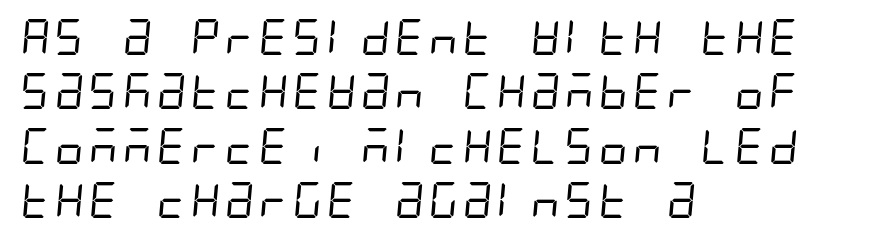
{"serif": "no", "bold": "no", "weight": "regular", "width": "condensed", "stroke_contrast": "low", "x_height": "large", "underline": "no", "align": "left", "line_spacing": "normal", "line_spacing_ratio": 1.51, "letter_spacing": "normal", "letter_spacing_em": 0.0, "glyph_px": 36}
